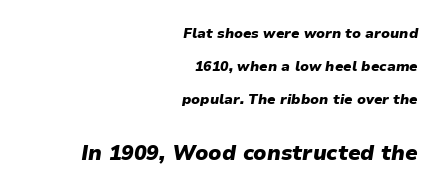
The image shows 21 px bold type, italic (leaning right); set right-aligned, loose line spacing (2.34x), normal letter spacing, not underlined; the second (bottom) block is 1.5x larger.
